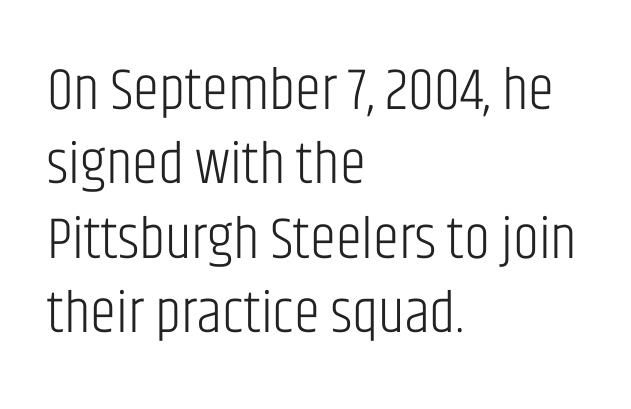
The image shows 59 px light, condensed sans-serif type, upright; set left-aligned, normal line spacing (1.26x), normal letter spacing, not underlined; low stroke contrast and a large x-height.
